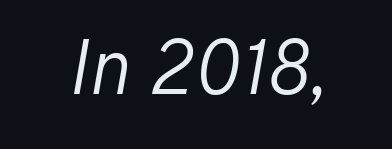
Q: Is the text bold? A: No.
Q: Is the text italic (slanted)? A: Yes, it leans right by about 10 degrees.
Q: Is the text underlined? A: No.
Q: Is the spacing between letters normal or unusually wide? A: Normal.
Q: Width (condensed, normal, or wide)? A: Normal.
Q: Stroke contrast? A: Low.
Q: x-height? A: Medium.
Q: Monospaced? A: No.
